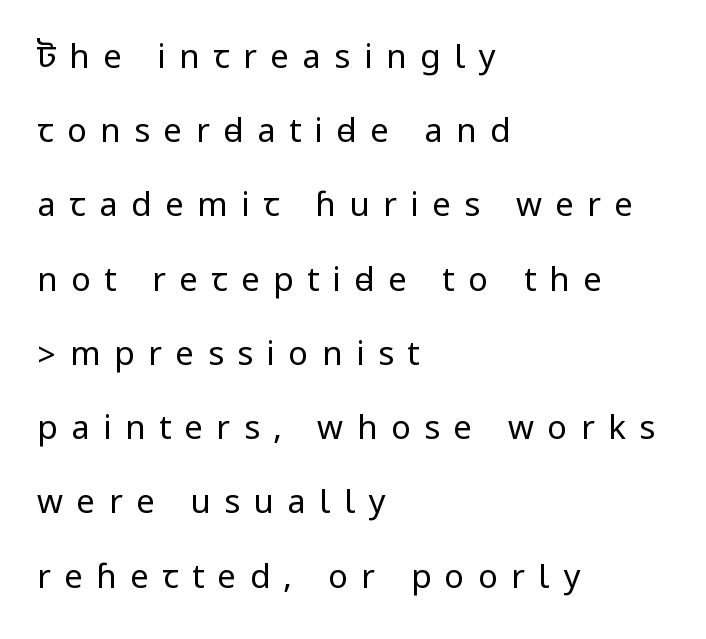
Q: Is the text bold? A: No.
Q: Is the text italic (slanted)? A: No, it is upright.
Q: Is the typeface a serif or a sans-serif typeface? A: Sans-serif.
Q: Is the text underlined? A: No.
Q: How is the paragraph aligned? A: Left-aligned.
Q: Is the spacing between letters normal or unusually wide? A: Unusually wide.
Q: Is the spacing between lines tight, normal or loose? A: Loose.
Q: Width (condensed, normal, or wide)? A: Condensed.
Q: Stroke contrast? A: Low.
